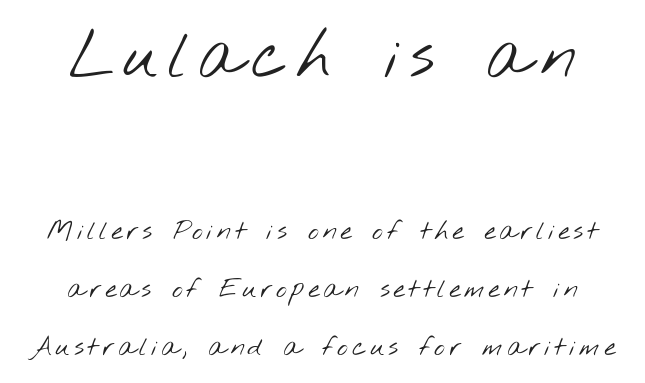
The image shows 65 px light, wide sans-serif type; set centered, loose line spacing (2.24x), not underlined; the first (top) block is 2.5x larger; low stroke contrast and a small x-height.
